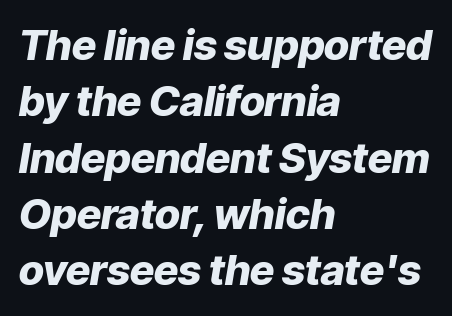
{"italic": "yes", "lean": "right", "slant_degrees": 9, "bold": "yes", "weight": "heavy", "width": "normal", "stroke_contrast": "low", "x_height": "medium", "monospaced": "no", "underline": "no", "align": "left", "line_spacing": "normal", "line_spacing_ratio": 1.34, "letter_spacing": "normal", "letter_spacing_em": 0.0, "glyph_px": 42}
